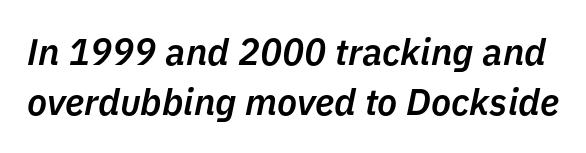
The image shows 37 px semibold type, italic (leaning right); set normal line spacing (1.34x), normal letter spacing, not underlined; low stroke contrast and a medium x-height.
